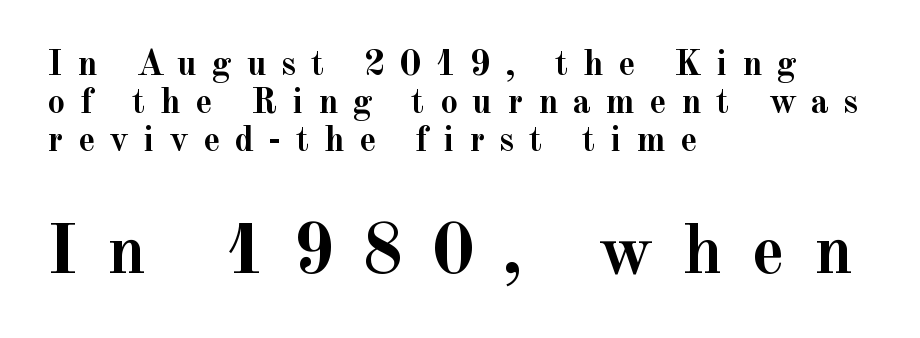
{"serif": "yes", "italic": "no", "bold": "yes", "weight": "semibold", "width": "normal", "x_height": "small", "monospaced": "no", "underline": "no", "align": "left", "line_spacing": "tight", "line_spacing_ratio": 1.06, "letter_spacing": "wide", "letter_spacing_em": 0.4, "larger_block": "second", "size_ratio": 1.97, "glyph_px": 71}
